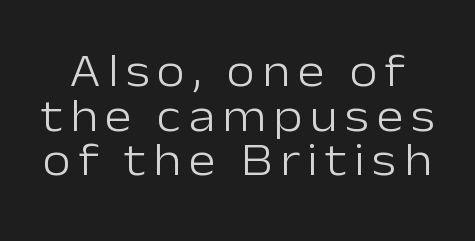
Q: Is the text bold? A: No.
Q: Is the text italic (slanted)? A: No, it is upright.
Q: Is the typeface a serif or a sans-serif typeface? A: Sans-serif.
Q: Is the text underlined? A: No.
Q: Is the spacing between lines tight, normal or loose? A: Tight.
Q: Width (condensed, normal, or wide)? A: Normal.
Q: Stroke contrast? A: Low.
Q: x-height? A: Medium.
Q: Monospaced? A: No.
